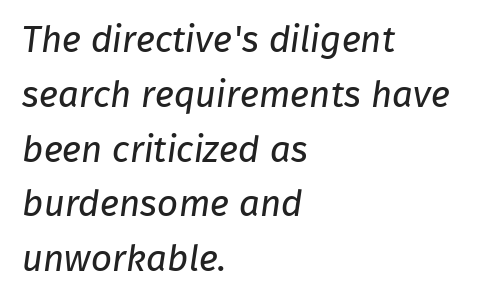
Looks like regular typesetting: each glyph gets only the width it needs. The font is comparable to plain body text, perhaps lighter. Is there much room between lines? A standard amount, neither cramped nor airy. Nobody touched the tracking dial on this one.
